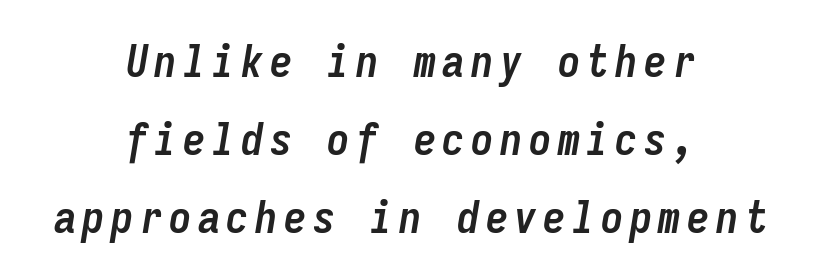
The image shows 45 px semibold, condensed type, italic (leaning right), monospaced; set centered, line spacing 1.73x, not underlined; low stroke contrast and a medium x-height.
